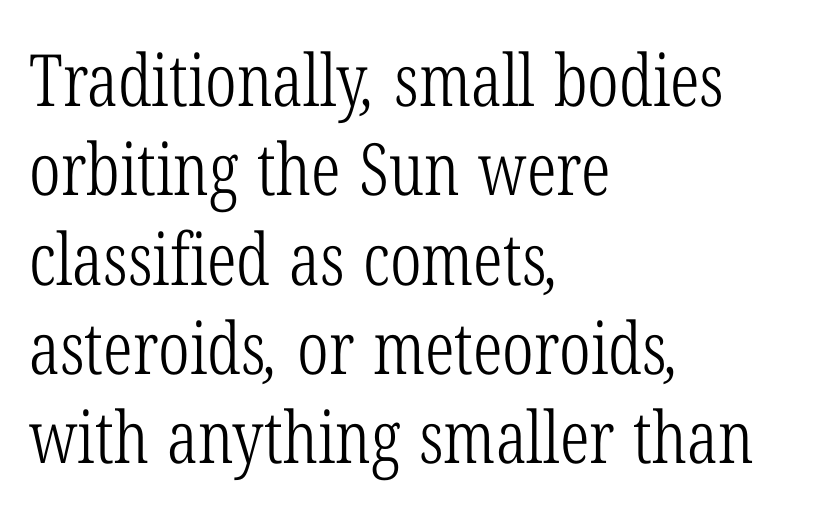
Q: Is the text bold? A: No.
Q: Is the typeface a serif or a sans-serif typeface? A: Serif.
Q: Is the text underlined? A: No.
Q: How is the paragraph aligned? A: Left-aligned.
Q: Is the spacing between letters normal or unusually wide? A: Normal.
Q: Width (condensed, normal, or wide)? A: Condensed.
Q: Stroke contrast? A: Low.
Q: x-height? A: Medium.
Q: Monospaced? A: No.
